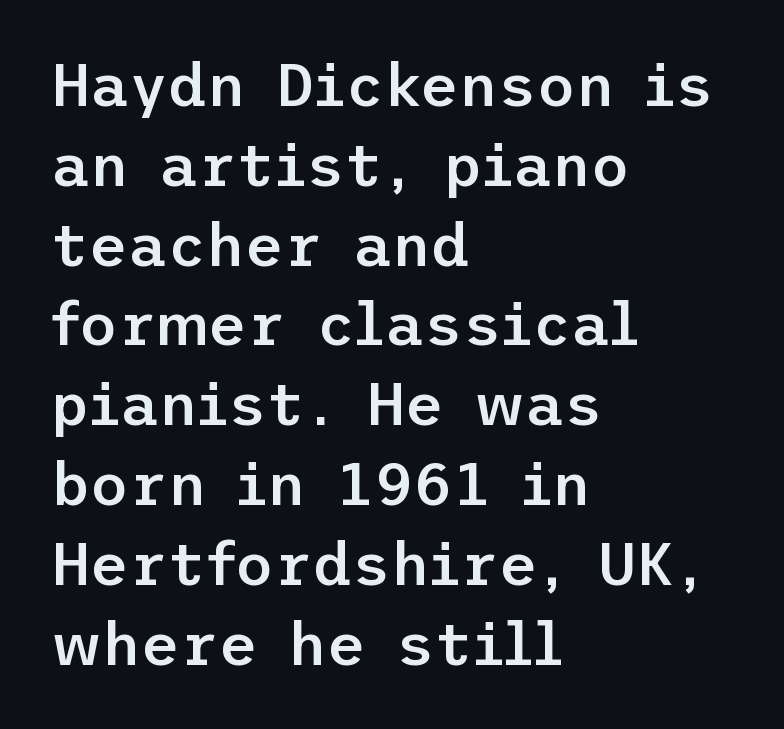
Q: Is the text bold? A: Semi-bold.
Q: Is the text italic (slanted)? A: No, it is upright.
Q: Is the typeface a serif or a sans-serif typeface? A: Sans-serif.
Q: Is the text underlined? A: No.
Q: How is the paragraph aligned? A: Left-aligned.
Q: Is the spacing between letters normal or unusually wide? A: Normal.
Q: Is the spacing between lines tight, normal or loose? A: Normal.
Q: Width (condensed, normal, or wide)? A: Normal.
Q: Stroke contrast? A: Low.
Q: x-height? A: Medium.
